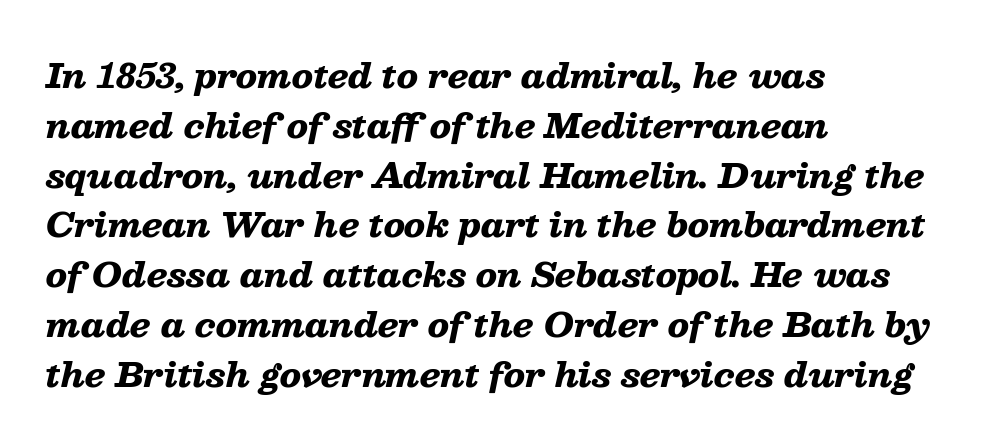
The leading is moderate, giving the passage an even texture. The string is rendered with underlining switched off. Horizontally, the lines are justified to the leading edge only. The rendering uses natural spacing where letterforms have individual widths. Is the type bold? Yes — the strokes are clearly thick and heavy.
